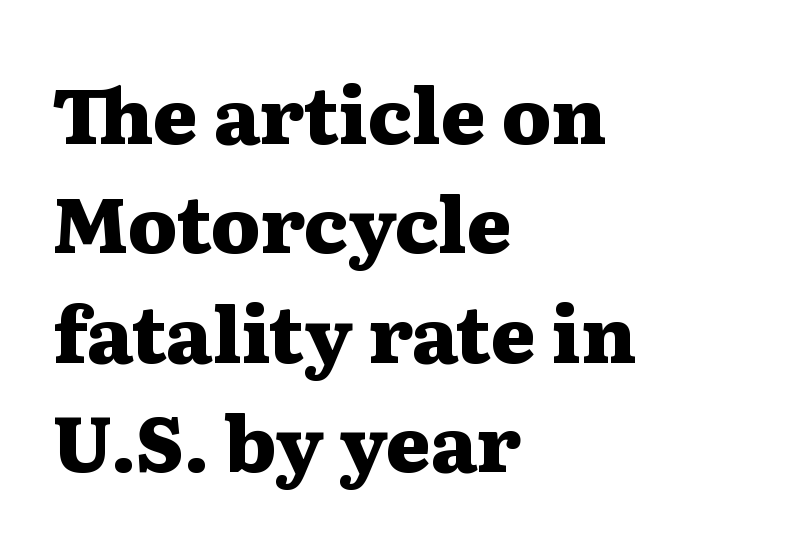
The image shows 77 px heavy, wide serif type, upright; set left-aligned, normal line spacing (1.42x), normal letter spacing, not underlined; medium stroke contrast and a medium x-height.
